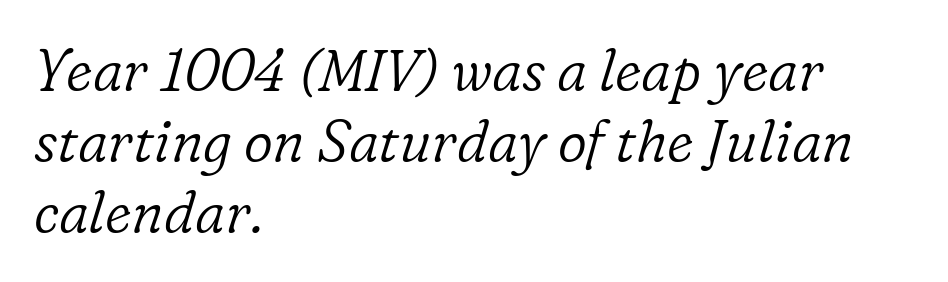
The image shows 57 px light serif type, italic (leaning right); set left-aligned, normal line spacing (1.25x), normal letter spacing, not underlined; low stroke contrast and a medium x-height.
